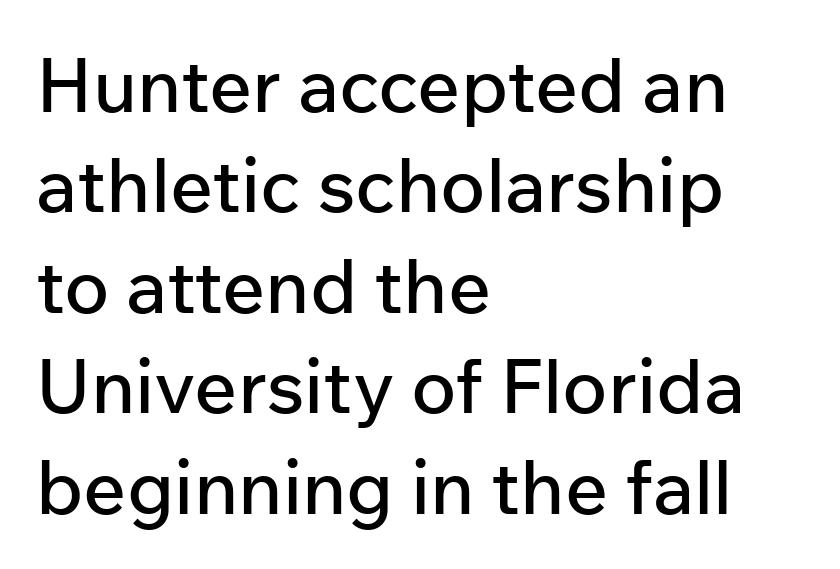
The image shows 75 px sans-serif type, upright; set left-aligned, normal line spacing (1.34x), normal letter spacing, not underlined; low stroke contrast and a medium x-height.
